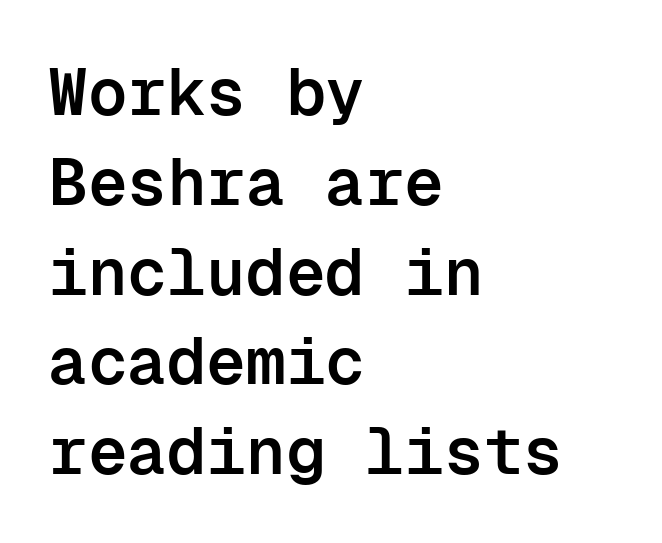
As a designer I'd log this as weight 600, semibold. This sample has the even, mechanical cadence of fixed-width lettering. Characters remain perfectly vertical along every line. Glyph-to-glyph distance matches everyday printed text.
